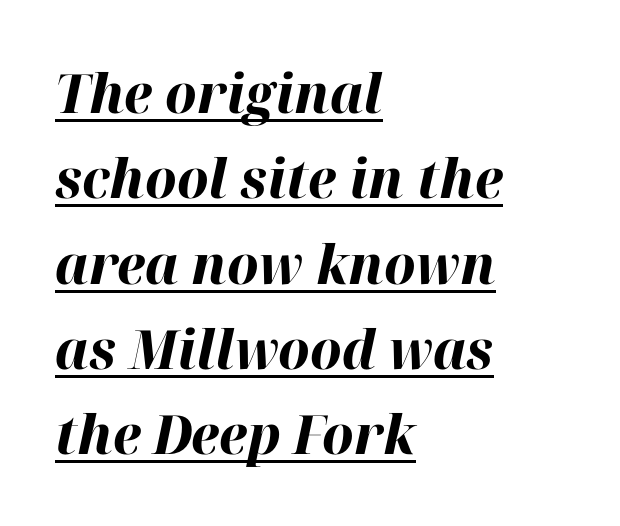
The image shows 54 px bold type, italic (leaning right); set left-aligned, normal line spacing (1.58x), normal letter spacing, underlined; high stroke contrast and a medium x-height.
